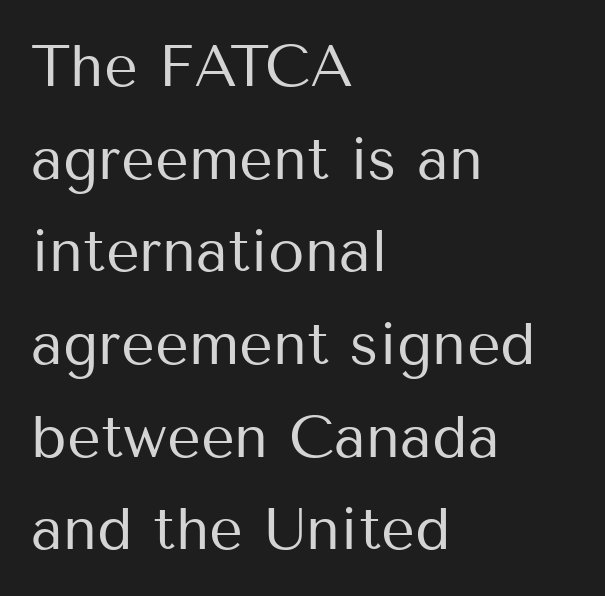
{"serif": "no", "italic": "no", "bold": "no", "weight": "regular", "width": "normal", "stroke_contrast": "medium", "x_height": "medium", "monospaced": "no", "underline": "no", "align": "left", "line_spacing": "normal", "line_spacing_ratio": 1.57, "letter_spacing": "normal", "letter_spacing_em": 0.0, "glyph_px": 59}
